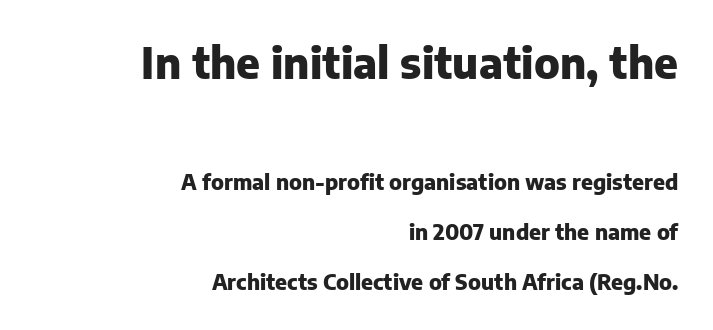
The image shows 42 px heavy sans-serif type, upright; set right-aligned, loose line spacing (2.37x), normal letter spacing, not underlined; the first (top) block is 2.0x larger; low stroke contrast and a medium x-height.
